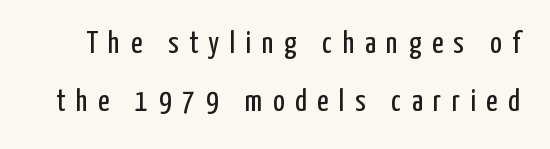
{"serif": "no", "italic": "no", "bold": "no", "weight": "regular", "width": "condensed", "stroke_contrast": "low", "x_height": "medium", "monospaced": "no", "underline": "no", "line_spacing_ratio": 1.88, "letter_spacing": "wide", "letter_spacing_em": 0.34, "glyph_px": 31}
